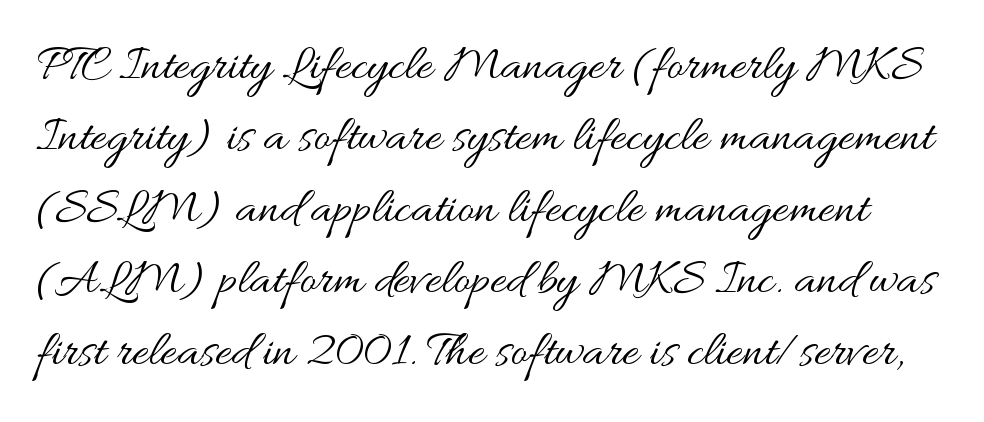
The image shows 51 px regular-weight, wide type; set normal line spacing (1.4x), normal letter spacing, not underlined; medium stroke contrast and a small x-height.
